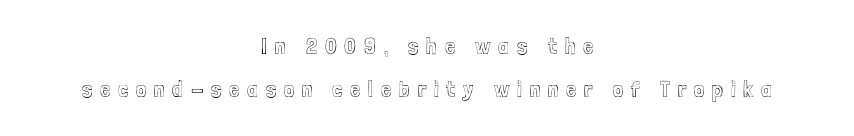
{"italic": "no", "underline": "no", "align": "center", "line_spacing_ratio": 1.88, "letter_spacing": "wide", "letter_spacing_em": 0.34, "glyph_px": 23}
